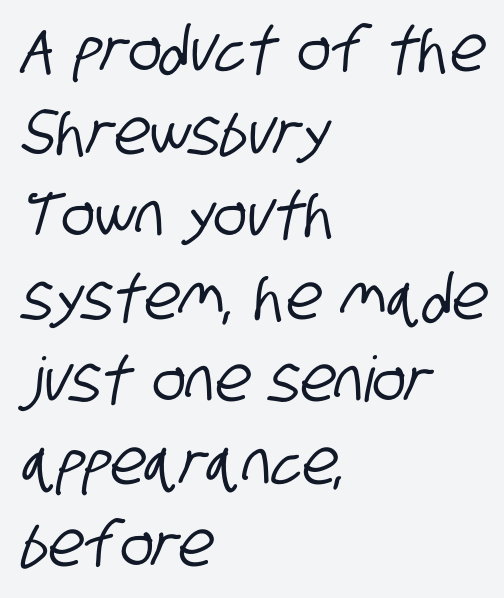
The specimen omits any rule beneath the text block's lines. Line spacing here is normal. Leftover space on each line is placed entirely after the last word. This sample uses a sans-serif face. Words appear dense and cohesive because spacing is normal. Each letter keeps its own natural width here, so spacing adapts to shape.
